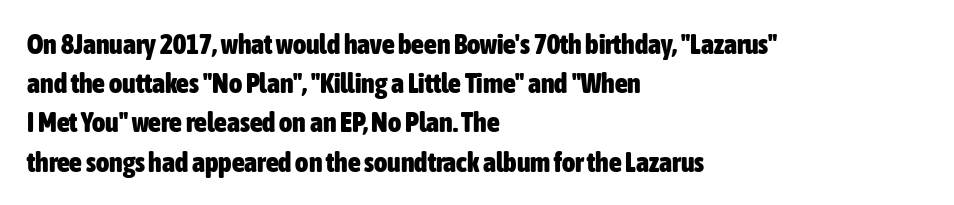
{"serif": "no", "italic": "no", "bold": "yes", "weight": "heavy", "width": "condensed", "stroke_contrast": "low", "x_height": "medium", "monospaced": "no", "underline": "no", "align": "left", "line_spacing": "normal", "line_spacing_ratio": 1.4, "letter_spacing": "normal", "letter_spacing_em": 0.0, "glyph_px": 28}
